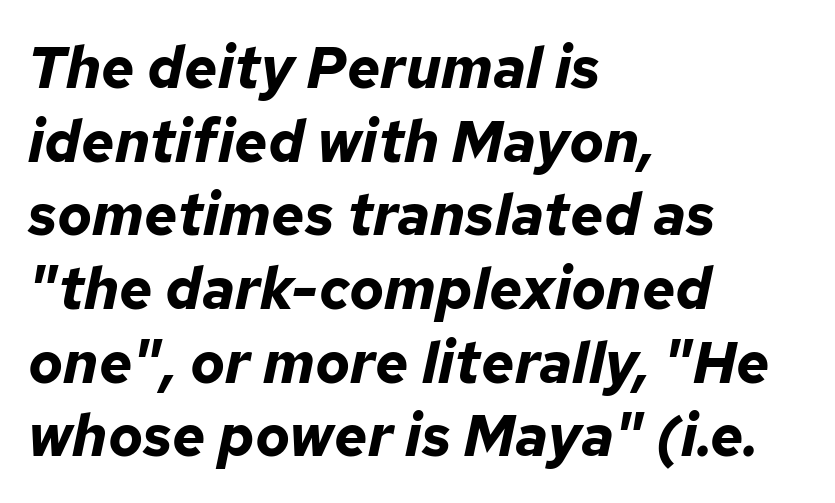
Does the lettering tilt? It does — this is italic. The letters advance in unequal steps, a hallmark of proportional type. One-word summary of the alignment: left. The space directly below the letters is spotless.
